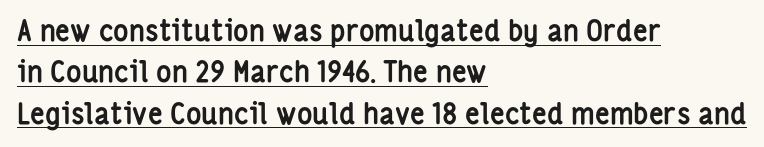
The image shows 29 px semibold, condensed sans-serif type, upright; set left-aligned, normal line spacing (1.43x), normal letter spacing, underlined; low stroke contrast and a medium x-height.
